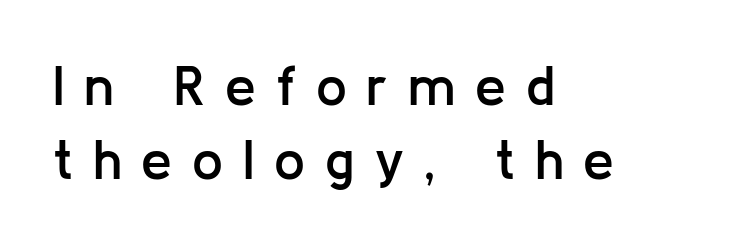
{"serif": "no", "italic": "no", "bold": "semi", "weight": "semibold", "width": "normal", "stroke_contrast": "low", "x_height": "medium", "monospaced": "no", "underline": "no", "align": "left", "line_spacing": "normal", "line_spacing_ratio": 1.34, "letter_spacing": "wide", "letter_spacing_em": 0.36, "glyph_px": 55}
